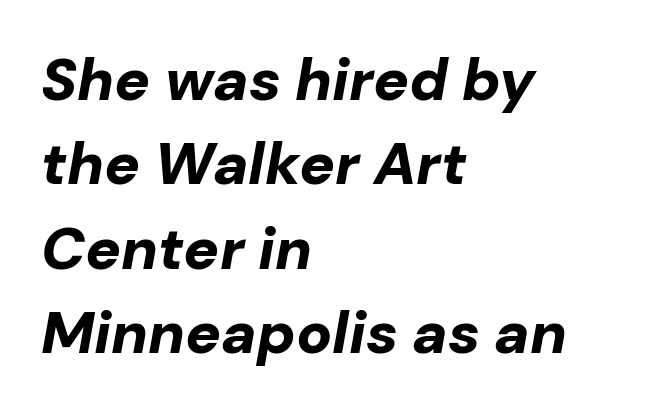
Q: Is the text bold? A: Yes.
Q: Is the text italic (slanted)? A: Yes, it leans right by about 10 degrees.
Q: Is the text underlined? A: No.
Q: How is the paragraph aligned? A: Left-aligned.
Q: Is the spacing between letters normal or unusually wide? A: Normal.
Q: Is the spacing between lines tight, normal or loose? A: Normal.
Q: Width (condensed, normal, or wide)? A: Normal.
Q: Stroke contrast? A: Low.
Q: x-height? A: Medium.
Q: Monospaced? A: No.
